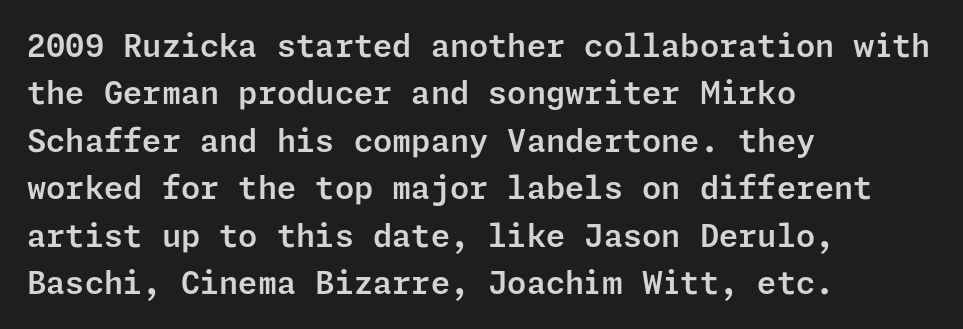
The image shows 31 px sans-serif type, upright; set left-aligned, normal line spacing (1.53x), normal letter spacing, not underlined; low stroke contrast and a medium x-height.
